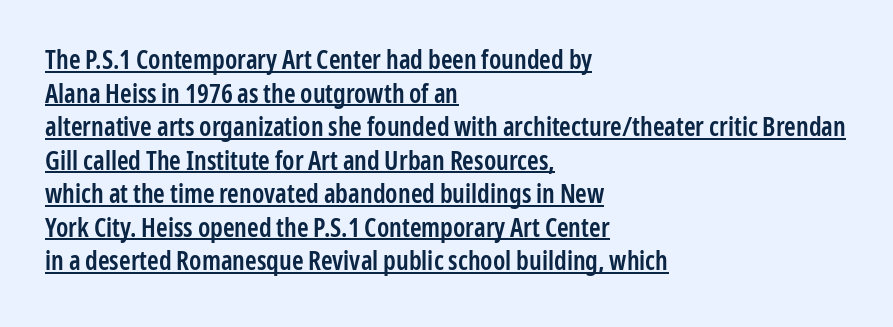
{"italic": "no", "bold": "semi", "underline": "yes", "align": "left", "line_spacing": "normal", "line_spacing_ratio": 1.29, "letter_spacing": "normal", "letter_spacing_em": 0.0, "glyph_px": 26}
